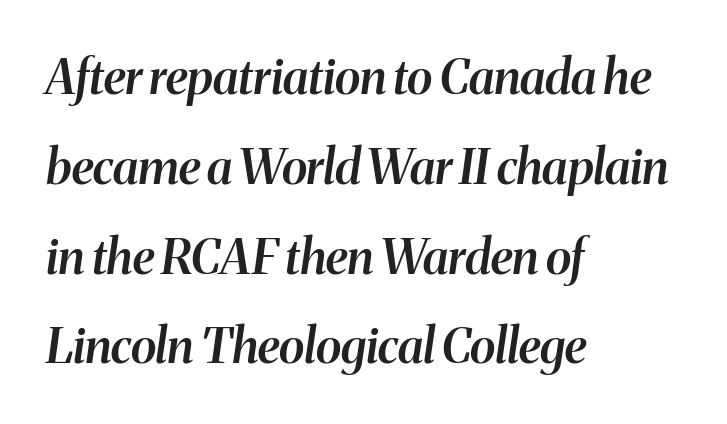
{"italic": "yes", "lean": "right", "slant_degrees": 8, "bold": "semi", "weight": "semibold", "width": "normal", "stroke_contrast": "medium", "x_height": "medium", "monospaced": "no", "underline": "no", "align": "left", "line_spacing_ratio": 1.87, "letter_spacing": "normal", "letter_spacing_em": 0.0, "glyph_px": 48}
